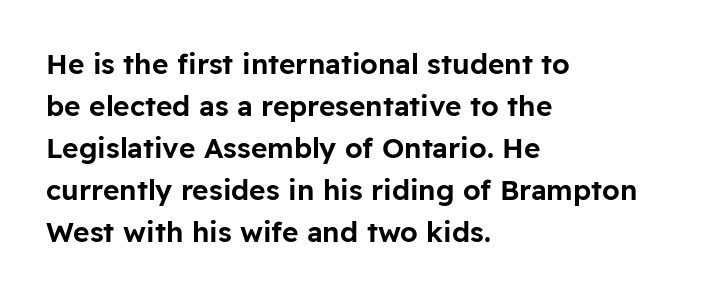
{"serif": "no", "italic": "no", "width": "normal", "stroke_contrast": "low", "x_height": "medium", "monospaced": "no", "underline": "no", "align": "left", "line_spacing": "normal", "line_spacing_ratio": 1.5, "letter_spacing": "normal", "letter_spacing_em": 0.0, "glyph_px": 28}
